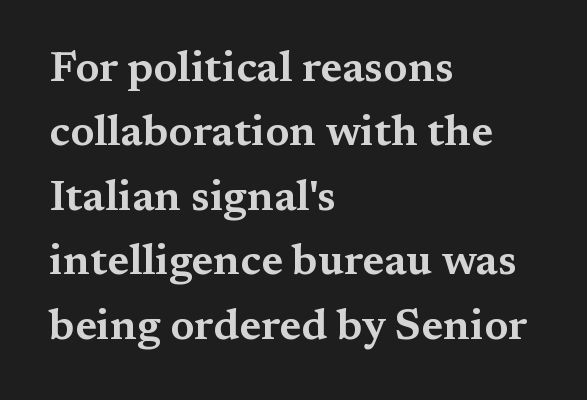
The image shows 43 px wide serif type, upright; set left-aligned, normal line spacing (1.5x), normal letter spacing, not underlined; medium stroke contrast and a medium x-height.
